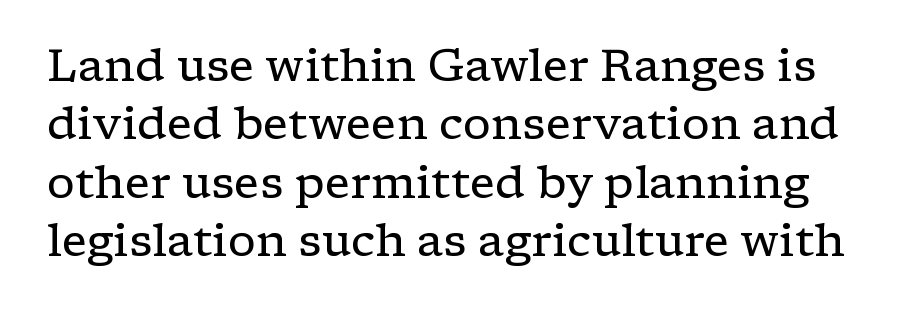
{"serif": "yes", "italic": "no", "bold": "no", "weight": "regular", "width": "wide", "stroke_contrast": "low", "x_height": "medium", "monospaced": "no", "underline": "no", "line_spacing": "normal", "line_spacing_ratio": 1.3, "letter_spacing": "normal", "letter_spacing_em": 0.0, "glyph_px": 45}
